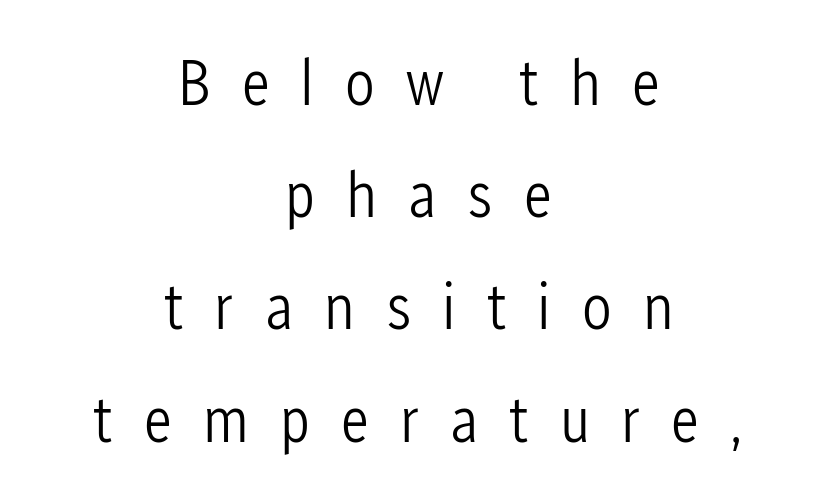
The image shows 66 px light, condensed sans-serif type, upright; set centered, normal line spacing (1.7x), unusually wide letter spacing (+0.47 em), not underlined; low stroke contrast and a medium x-height.
